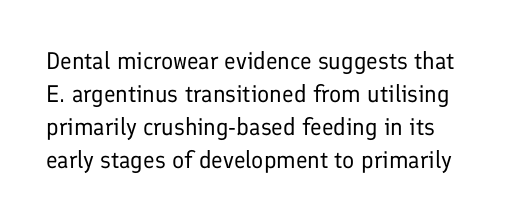
{"italic": "no", "bold": "no", "underline": "no", "align": "left", "line_spacing": "normal", "line_spacing_ratio": 1.37, "letter_spacing": "normal", "letter_spacing_em": 0.0, "glyph_px": 24}
